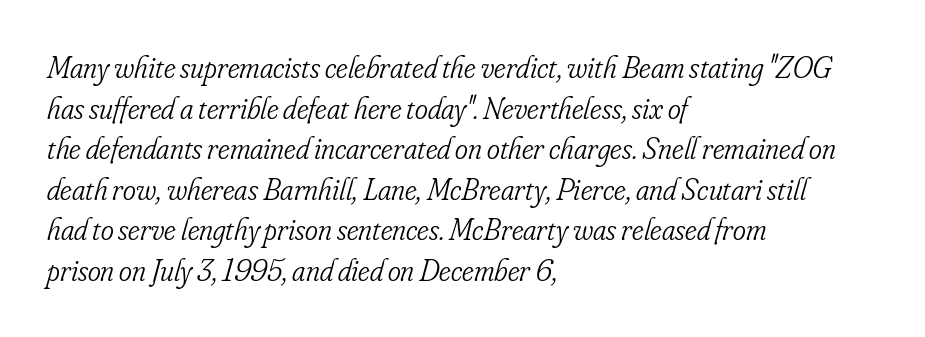
If you measured baseline to baseline, you'd find a middling distance. Stroke terminals: seriffed. You could not count columns in this text — the font is proportionally spaced. A student would call this left alignment; a typographer would say flush left, rag right. The weight tops out at a normal text grade.
